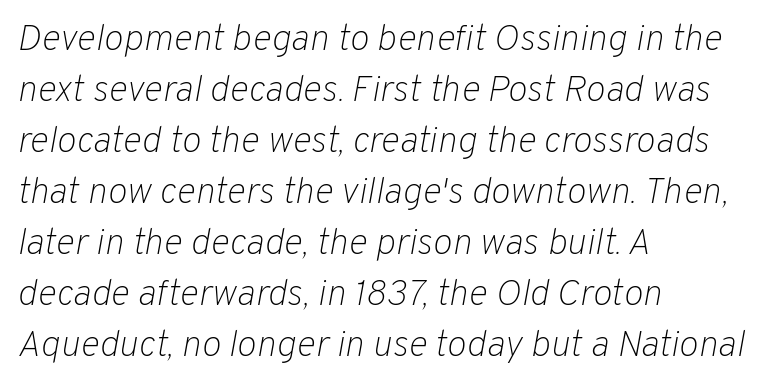
Q: Is the text bold? A: No.
Q: Is the text italic (slanted)? A: Yes, it leans right by about 10 degrees.
Q: Is the text underlined? A: No.
Q: How is the paragraph aligned? A: Left-aligned.
Q: Is the spacing between letters normal or unusually wide? A: Normal.
Q: Is the spacing between lines tight, normal or loose? A: Normal.
Q: Width (condensed, normal, or wide)? A: Normal.
Q: Stroke contrast? A: Low.
Q: x-height? A: Medium.
Q: Monospaced? A: No.
